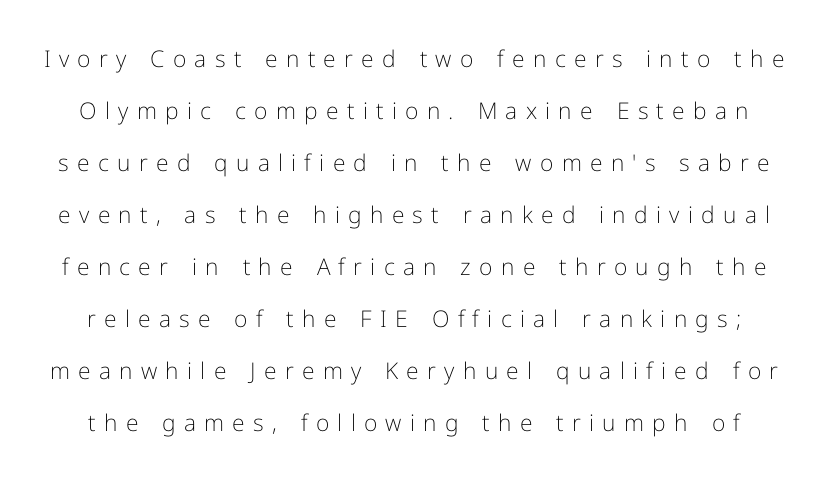
The image shows 23 px text type, upright; set loose line spacing (2.26x), unusually wide letter spacing (+0.36 em), not underlined.
